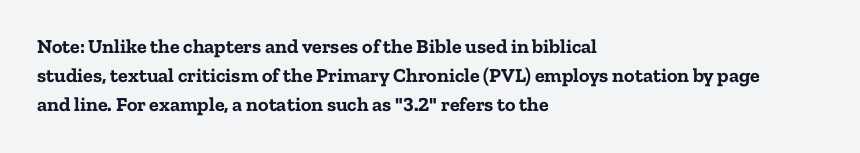
The image shows 20 px bold type, upright; set left-aligned, normal line spacing (1.45x), normal letter spacing, not underlined.
